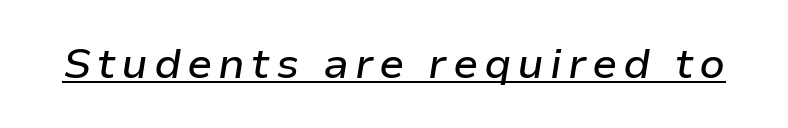
{"italic": "yes", "lean": "right", "slant_degrees": 9, "width": "normal", "stroke_contrast": "low", "x_height": "medium", "monospaced": "no", "underline": "yes", "glyph_px": 42}
